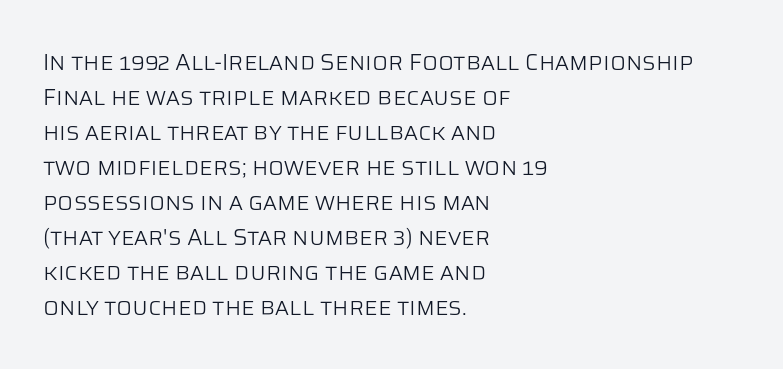
The image shows 23 px text type, upright; set left-aligned, normal line spacing (1.52x), normal letter spacing, not underlined.
